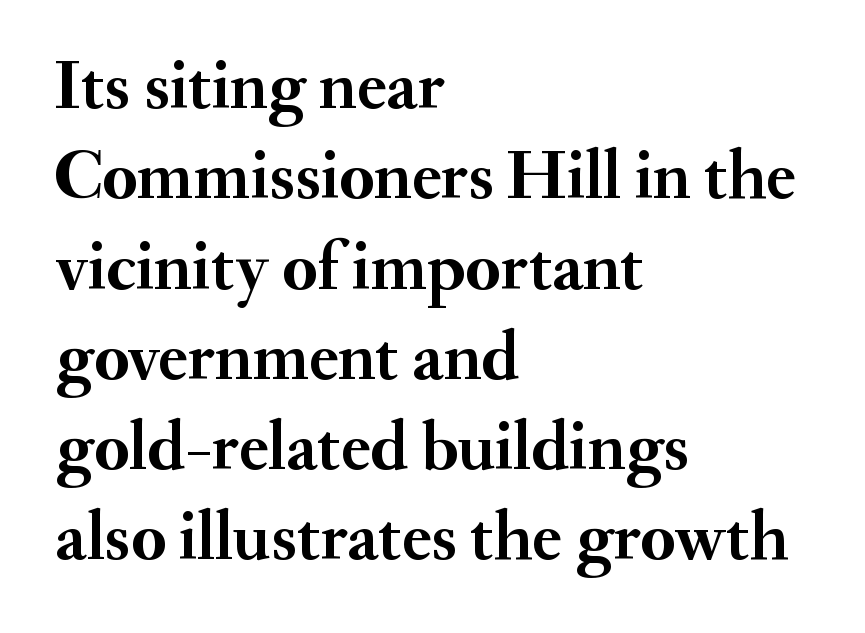
Q: Is the text bold? A: Yes.
Q: Is the text italic (slanted)? A: No, it is upright.
Q: Is the typeface a serif or a sans-serif typeface? A: Serif.
Q: Is the text underlined? A: No.
Q: How is the paragraph aligned? A: Left-aligned.
Q: Is the spacing between letters normal or unusually wide? A: Normal.
Q: Is the spacing between lines tight, normal or loose? A: Normal.
Q: Width (condensed, normal, or wide)? A: Normal.
Q: Stroke contrast? A: Medium.
Q: x-height? A: Small.
Q: Monospaced? A: No.
